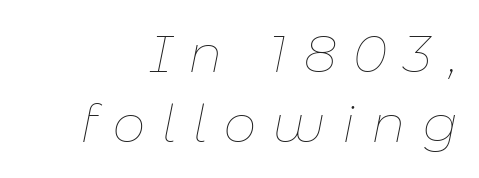
The image shows 52 px thin type, italic (leaning right); set normal line spacing (1.35x), unusually wide letter spacing (+0.32 em), not underlined; low stroke contrast and a medium x-height.
